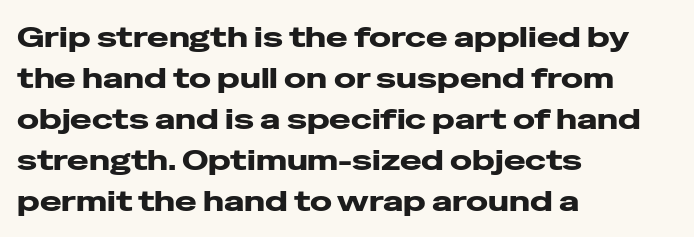
The image shows 29 px wide sans-serif type, upright; set left-aligned, normal line spacing (1.41x), normal letter spacing, not underlined; low stroke contrast and a medium x-height.
